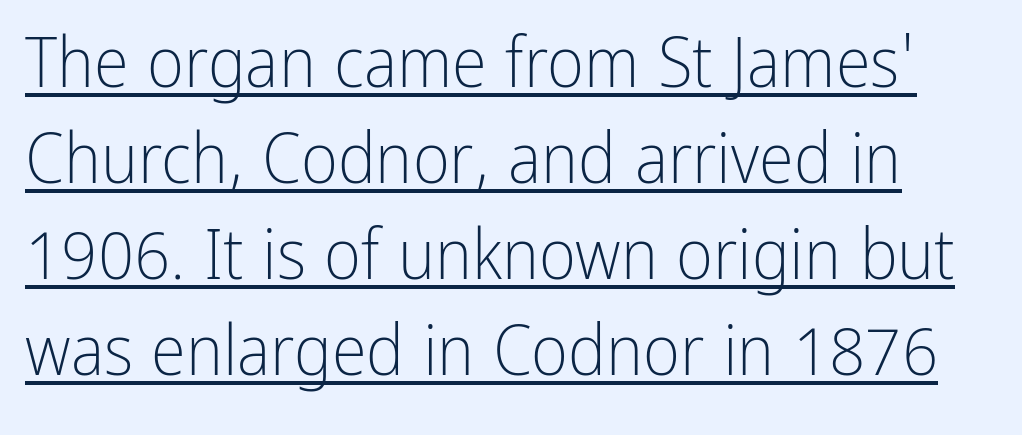
Each letter keeps its own natural width here, so spacing adapts to shape. This block has exactly the height ordinary leading produces. Italic? Not at all — the glyphs are vertical. This is sans-serif lettering, the kind often seen on screens and signage. You can see a thin bar hugging the bottom of the glyphs. The font sits on the lighter half of the weight spectrum, regular included.
